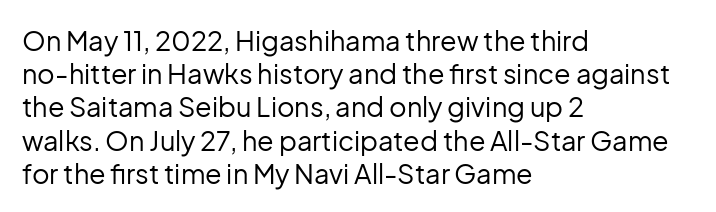
{"italic": "no", "bold": "no", "underline": "no", "align": "left", "line_spacing_ratio": 1.23, "letter_spacing": "normal", "letter_spacing_em": 0.0, "glyph_px": 27}
